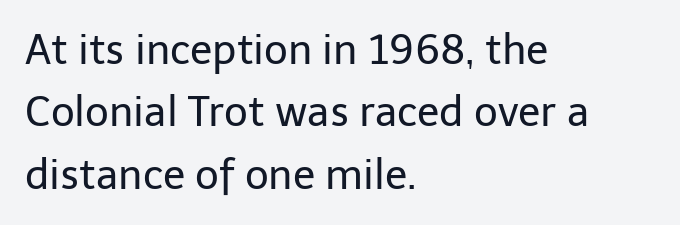
The image shows 41 px regular-weight sans-serif type, upright; set left-aligned, normal line spacing (1.52x), normal letter spacing, not underlined; low stroke contrast and a medium x-height.
